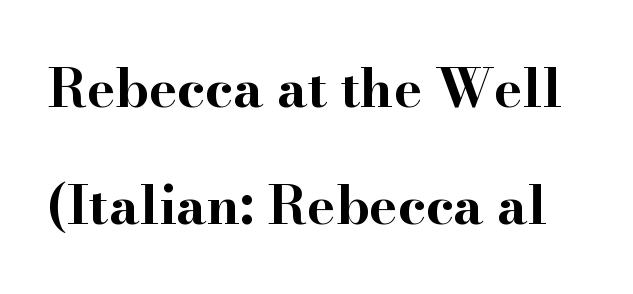
{"serif": "yes", "italic": "no", "bold": "yes", "weight": "bold", "width": "wide", "stroke_contrast": "high", "x_height": "small", "monospaced": "no", "underline": "no", "line_spacing": "loose", "line_spacing_ratio": 2.21, "letter_spacing": "normal", "letter_spacing_em": 0.0, "glyph_px": 53}
